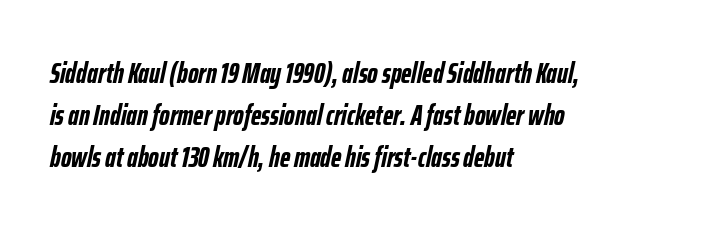
Q: Is the text bold? A: Yes.
Q: Is the text italic (slanted)? A: Yes, it leans right by about 12 degrees.
Q: Is the text underlined? A: No.
Q: How is the paragraph aligned? A: Left-aligned.
Q: Is the spacing between letters normal or unusually wide? A: Normal.
Q: Is the spacing between lines tight, normal or loose? A: Normal.
Q: Width (condensed, normal, or wide)? A: Condensed.
Q: Stroke contrast? A: Low.
Q: x-height? A: Medium.
Q: Monospaced? A: No.
